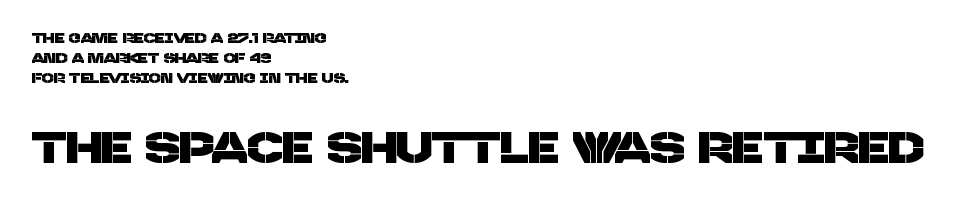
These lines are rendered in a variable-pitch font. Underline: absent. All the whitespace from short lines collects on the right. Interline gaps are of average width in this sample. Short note: letters normally spaced. Serifs: no, the terminals of the letterforms are clean.
